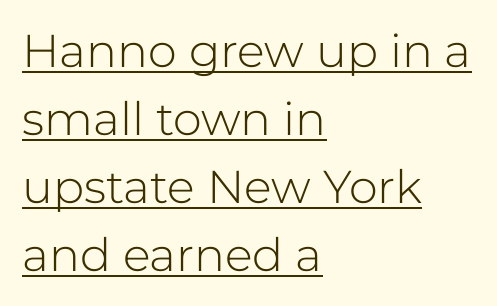
Left-aligned paragraph, ragged on the right. The letters stand straight up with perfectly vertical stems. Is the stroke heavy? The answer is a plain regular-or-lighter. These characters rest on top of a visible drawn line. Is this a fixed-width face? No — the glyphs have proportional, varying widths.
